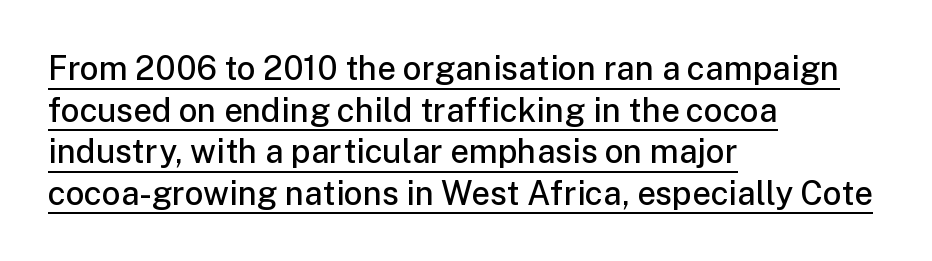
{"serif": "no", "italic": "no", "bold": "semi", "weight": "semibold", "width": "normal", "stroke_contrast": "low", "x_height": "medium", "monospaced": "no", "underline": "yes", "align": "left", "line_spacing": "normal", "line_spacing_ratio": 1.26, "letter_spacing": "normal", "letter_spacing_em": 0.0, "glyph_px": 33}
